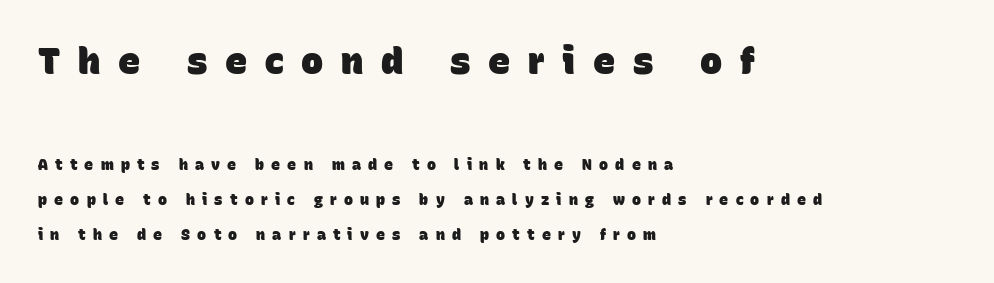
{"serif": "no", "bold": "yes", "weight": "heavy", "width": "normal", "stroke_contrast": "low", "x_height": "large", "monospaced": "no", "underline": "no", "align": "left", "line_spacing": "loose", "line_spacing_ratio": 2.35, "letter_spacing": "wide", "letter_spacing_em": 0.48, "larger_block": "first", "size_ratio": 2.47, "glyph_px": 37}
